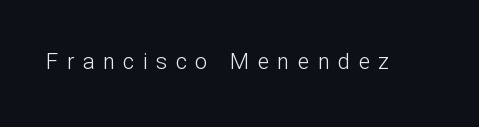
How are the letters spaced? Widely, with obvious added tracking. The letters stand straight up with perfectly vertical stems. The cut favours lightness, reaching ordinary text weight at its darkest. Decoration check: the copy has no underline.
